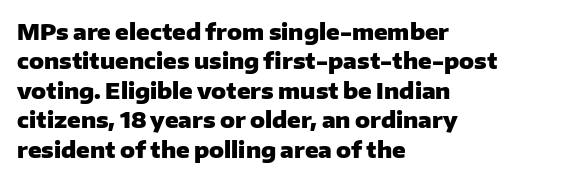
The image shows 22 px bold type, upright; set left-aligned, normal line spacing (1.34x), normal letter spacing, not underlined.
